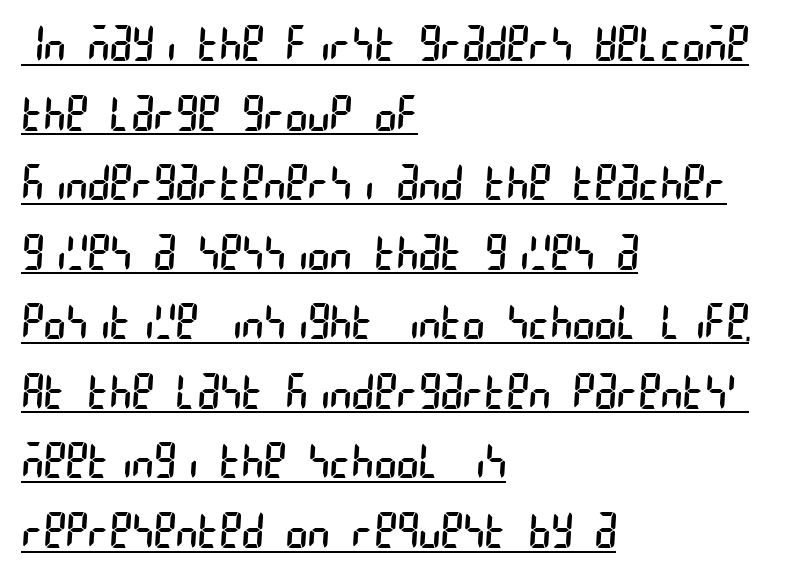
The image shows 47 px regular-weight, condensed sans-serif type; set left-aligned, normal line spacing (1.48x), normal letter spacing, underlined; low stroke contrast and a large x-height.
